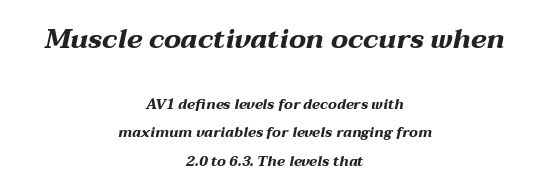
The image shows 27 px bold type, italic (leaning right); set centered, loose line spacing (2.02x), normal letter spacing, not underlined; the first (top) block is 1.93x larger.
